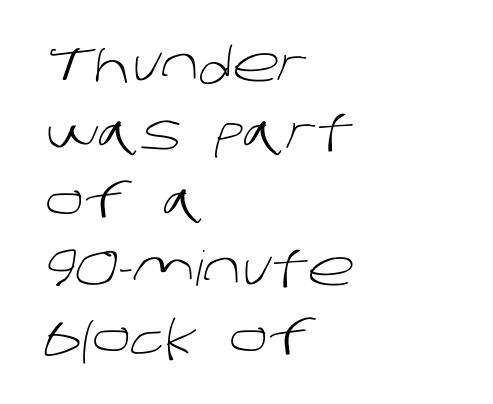
Look at the bottom of the vertical strokes: they stop flat, with no serifs. Nothing heavy about these letters — not bold at all. The gaps between neighbouring characters are ordinary and unremarkable. The gap between lines stays unmarked. A typesetter would call this proportional, since set widths differ per character.
